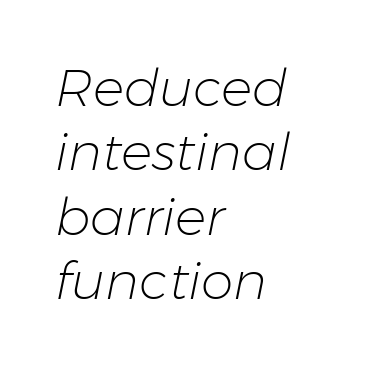
{"italic": "yes", "lean": "right", "slant_degrees": 11, "bold": "no", "weight": "light", "width": "normal", "stroke_contrast": "low", "x_height": "medium", "monospaced": "no", "underline": "no", "align": "left", "line_spacing_ratio": 1.24, "letter_spacing": "normal", "letter_spacing_em": 0.0, "glyph_px": 52}
